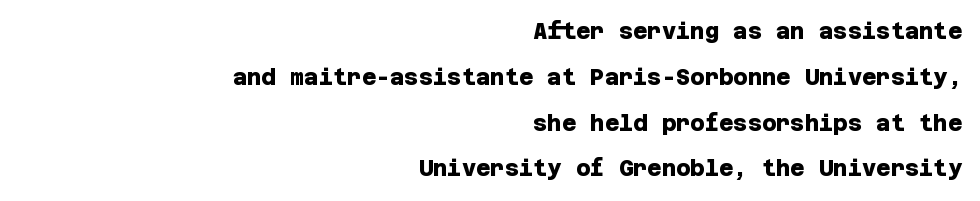
Q: Is the text bold? A: Yes.
Q: Is the text underlined? A: No.
Q: How is the paragraph aligned? A: Right-aligned.
Q: Is the spacing between letters normal or unusually wide? A: Normal.
Q: Is the spacing between lines tight, normal or loose? A: Loose.
